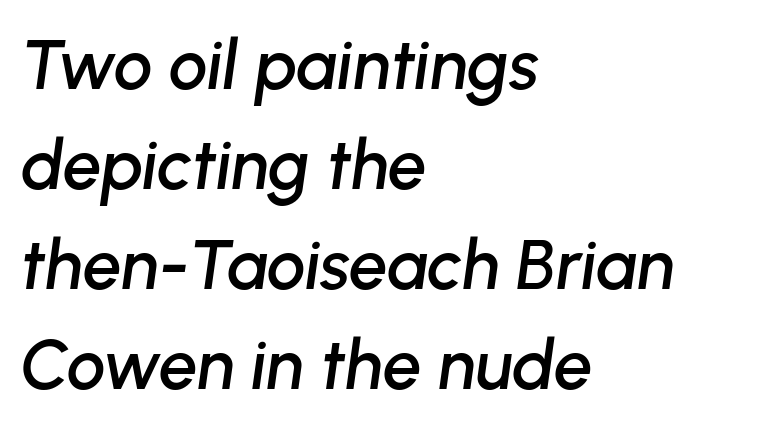
Q: Is the text italic (slanted)? A: Yes, it leans right by about 8 degrees.
Q: Is the text underlined? A: No.
Q: How is the paragraph aligned? A: Left-aligned.
Q: Is the spacing between letters normal or unusually wide? A: Normal.
Q: Is the spacing between lines tight, normal or loose? A: Normal.
Q: Width (condensed, normal, or wide)? A: Normal.
Q: Stroke contrast? A: Low.
Q: x-height? A: Medium.
Q: Monospaced? A: No.
